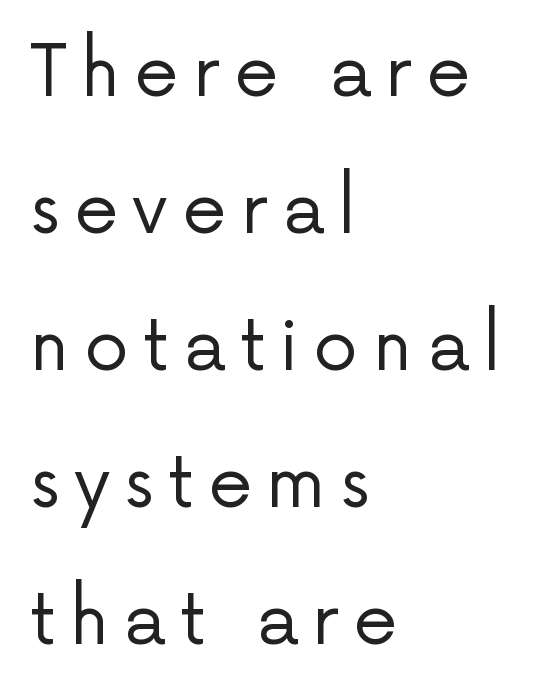
The image shows 71 px regular-weight sans-serif type, upright; set left-aligned, loose line spacing (1.93x), unusually wide letter spacing (+0.2 em), not underlined; low stroke contrast and a medium x-height.
